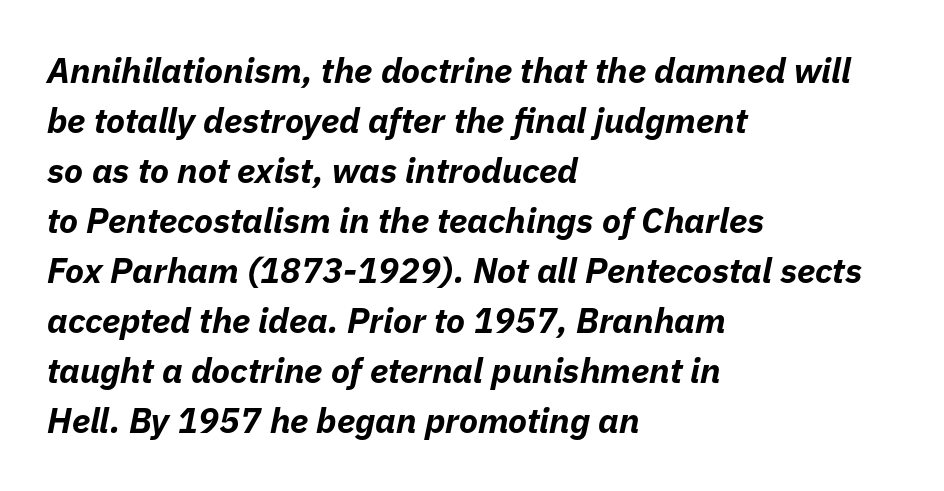
Strong, thick strokes mark this as bold type. Type without underlining. These lines are rendered in a variable-pitch font. Nothing unusual about the tracking: characters are spaced as the font intends.
